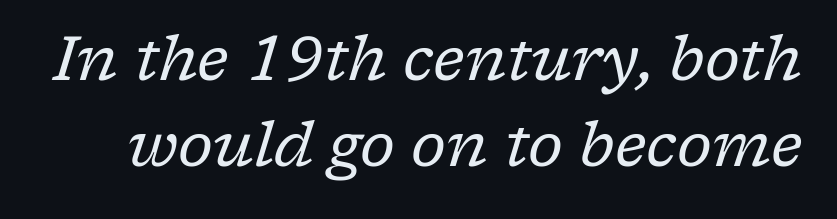
{"serif": "yes", "italic": "yes", "lean": "right", "slant_degrees": 17, "bold": "no", "weight": "regular", "width": "normal", "stroke_contrast": "low", "x_height": "medium", "monospaced": "no", "underline": "no", "line_spacing": "normal", "line_spacing_ratio": 1.41, "letter_spacing": "normal", "letter_spacing_em": 0.0, "glyph_px": 61}
